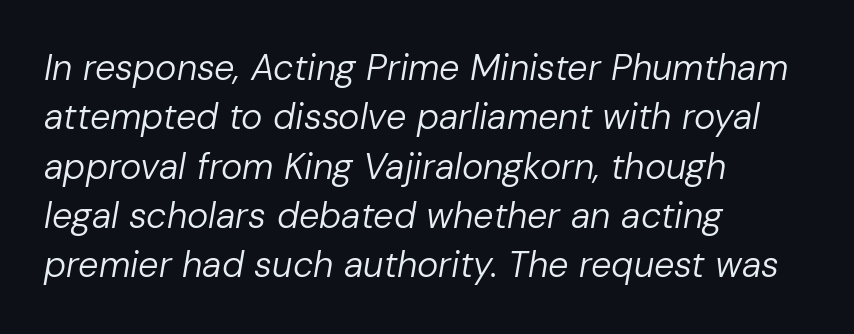
Q: Is the text bold? A: No.
Q: Is the text italic (slanted)? A: Yes, it leans right by about 10 degrees.
Q: Is the text underlined? A: No.
Q: How is the paragraph aligned? A: Left-aligned.
Q: Is the spacing between letters normal or unusually wide? A: Normal.
Q: Is the spacing between lines tight, normal or loose? A: Normal.
Q: Width (condensed, normal, or wide)? A: Normal.
Q: Stroke contrast? A: Low.
Q: x-height? A: Medium.
Q: Monospaced? A: No.
